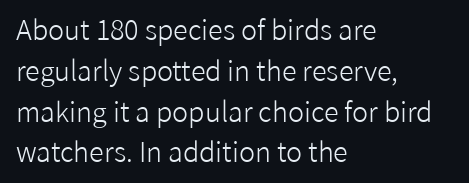
{"italic": "no", "bold": "no", "underline": "no", "align": "left", "line_spacing": "normal", "line_spacing_ratio": 1.51, "letter_spacing": "normal", "letter_spacing_em": 0.0, "glyph_px": 27}
